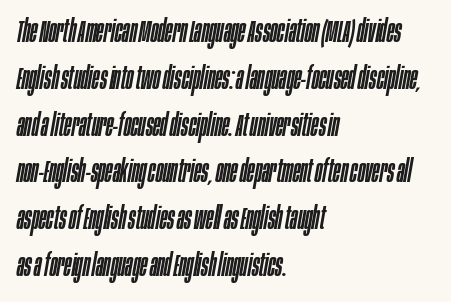
Varying glyph widths throughout — classic text-font behaviour. The lines are quadded left. Words float on clear page, feet unadorned. The rendering applies a slant to the glyphs. These lines keep a tight, regular rhythm from letter to letter.
